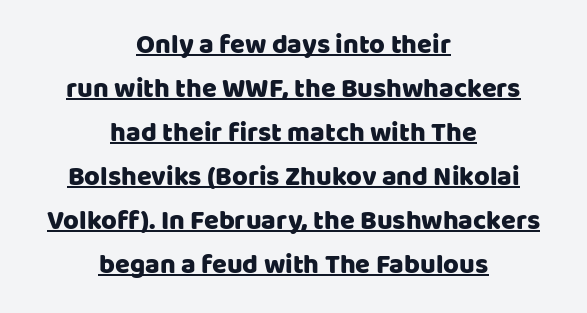
The face used here appears with an underline applied. The rendering uses a moderate line-height, typical for paragraphs. Tracking value appears to be zero — textbook default spacing. This is roman type, the default non-slanted kind. Visually the block forms a symmetrical silhouette, jagged on both flanks.
